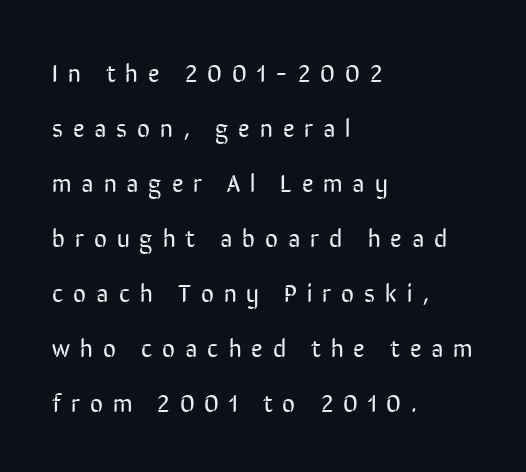
The image shows 25 px text type, upright; set left-aligned, loose line spacing (2.2x), unusually wide letter spacing (+0.4 em), not underlined.
